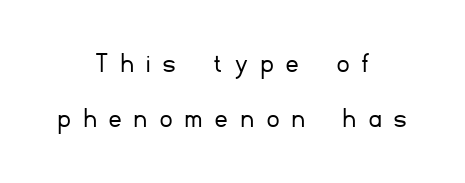
{"serif": "no", "italic": "no", "bold": "no", "weight": "light", "width": "normal", "stroke_contrast": "low", "x_height": "small", "monospaced": "no", "underline": "no", "align": "center", "line_spacing_ratio": 1.85, "letter_spacing": "wide", "letter_spacing_em": 0.44, "glyph_px": 30}
